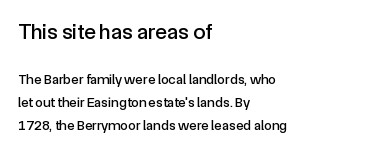
Compared with a centered layout, this one pins lines to the left instead. Italic? Not at all — the glyphs are vertical. Words float on clear page, feet unadorned. Note: larger setting up top, smaller setting below. The rows are spaced the way most documents space them. What stands out about the letter spacing? Nothing — it is the standard amount.
